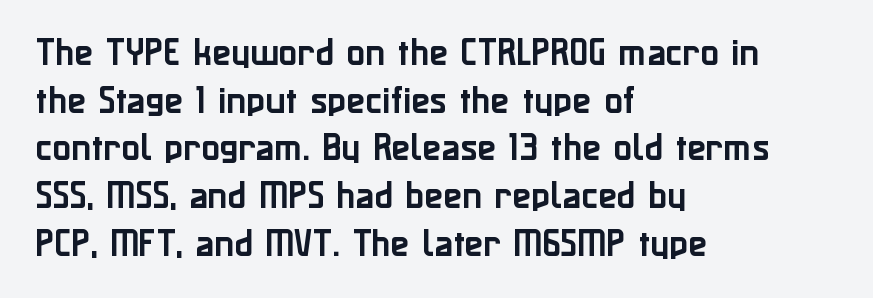
{"serif": "no", "italic": "no", "width": "normal", "stroke_contrast": "low", "x_height": "medium", "monospaced": "no", "underline": "no", "align": "left", "line_spacing": "normal", "line_spacing_ratio": 1.54, "letter_spacing": "normal", "letter_spacing_em": 0.0, "glyph_px": 31}
